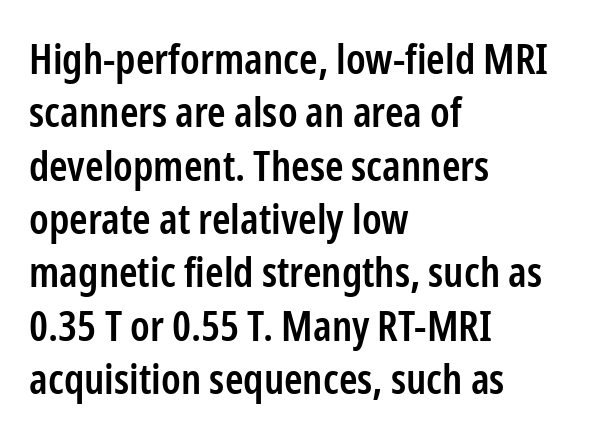
Q: Is the text bold? A: Semi-bold.
Q: Is the text italic (slanted)? A: No, it is upright.
Q: Is the typeface a serif or a sans-serif typeface? A: Sans-serif.
Q: Is the text underlined? A: No.
Q: How is the paragraph aligned? A: Left-aligned.
Q: Is the spacing between letters normal or unusually wide? A: Normal.
Q: Is the spacing between lines tight, normal or loose? A: Normal.
Q: Width (condensed, normal, or wide)? A: Condensed.
Q: Stroke contrast? A: Low.
Q: x-height? A: Medium.
Q: Monospaced? A: No.
